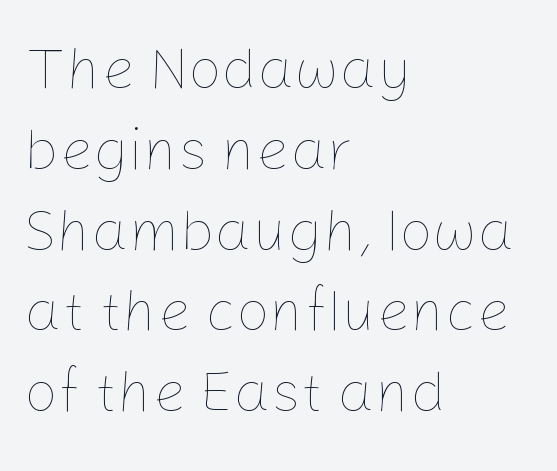
The image shows 59 px thin type, upright; set left-aligned, normal line spacing (1.37x), normal letter spacing, not underlined; low stroke contrast and a medium x-height.
